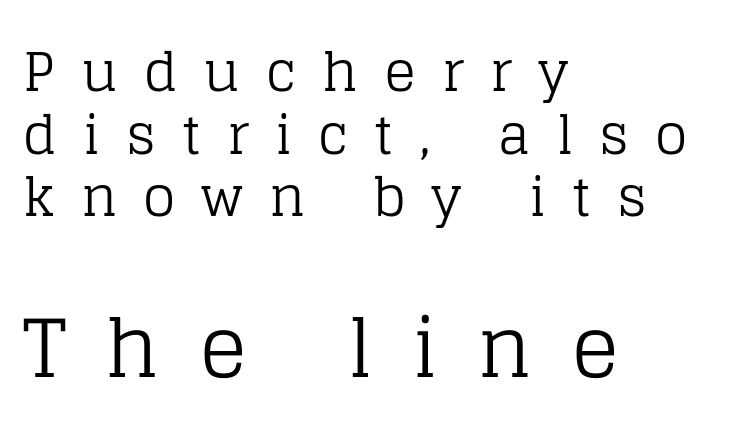
{"serif": "yes", "italic": "no", "bold": "no", "weight": "regular", "width": "normal", "stroke_contrast": "low", "x_height": "large", "monospaced": "no", "underline": "no", "align": "left", "line_spacing_ratio": 1.18, "letter_spacing": "wide", "letter_spacing_em": 0.49, "larger_block": "second", "size_ratio": 1.51, "glyph_px": 80}
